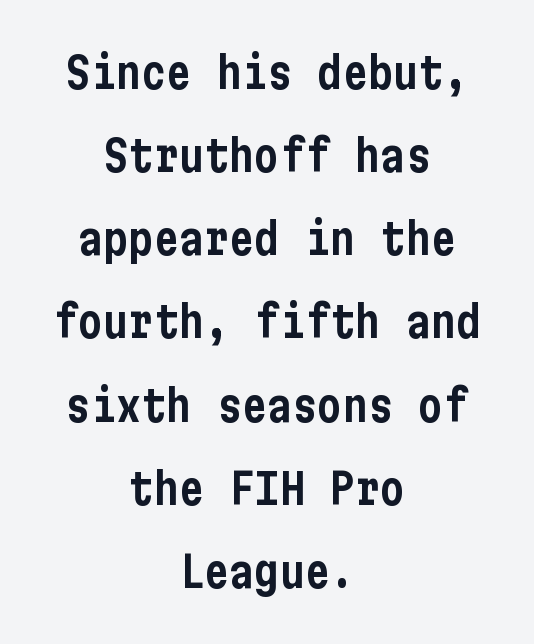
Q: Is the text italic (slanted)? A: No, it is upright.
Q: Is the typeface a serif or a sans-serif typeface? A: Sans-serif.
Q: Is the text underlined? A: No.
Q: How is the paragraph aligned? A: Centered.
Q: Is the spacing between letters normal or unusually wide? A: Normal.
Q: Is the spacing between lines tight, normal or loose? A: Loose.
Q: Width (condensed, normal, or wide)? A: Condensed.
Q: Stroke contrast? A: Low.
Q: x-height? A: Medium.
